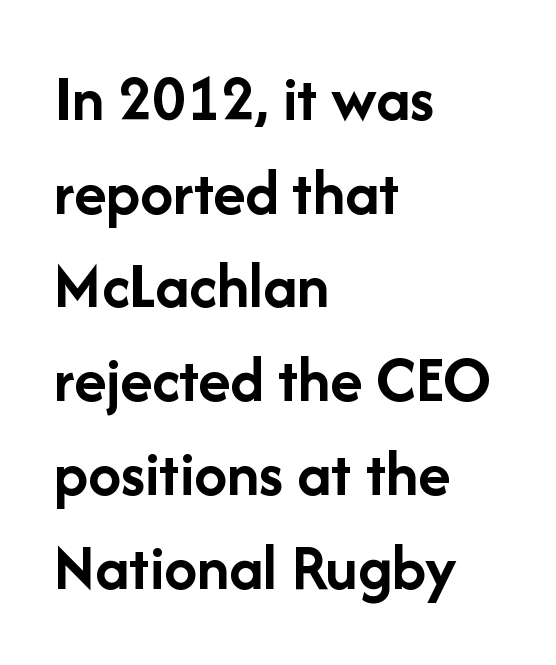
Q: Is the text bold? A: Yes.
Q: Is the text italic (slanted)? A: No, it is upright.
Q: Is the typeface a serif or a sans-serif typeface? A: Sans-serif.
Q: Is the text underlined? A: No.
Q: How is the paragraph aligned? A: Left-aligned.
Q: Is the spacing between letters normal or unusually wide? A: Normal.
Q: Is the spacing between lines tight, normal or loose? A: Normal.
Q: Width (condensed, normal, or wide)? A: Normal.
Q: Stroke contrast? A: Low.
Q: x-height? A: Medium.
Q: Monospaced? A: No.
